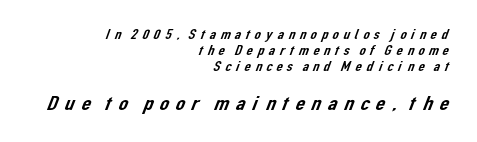
{"underline": "no", "align": "right", "line_spacing_ratio": 1.16, "letter_spacing": "wide", "letter_spacing_em": 0.2, "larger_block": "second", "size_ratio": 1.5, "glyph_px": 21}
